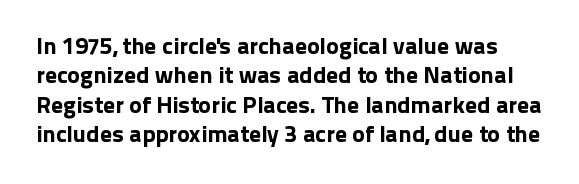
Inter-character spacing is left at the font's built-in metrics. Vertical strokes here are truly vertical. Check under the words: just untouched page.
